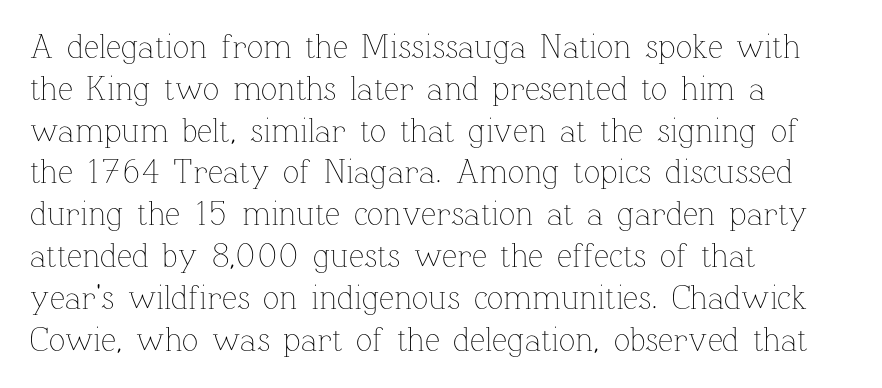
The passage shown is not underscored anywhere. Designer's note — italics off, roman on. Inter-character spacing is left at the font's built-in metrics. This sample has the flowing, uneven cadence of proportional lettering.
